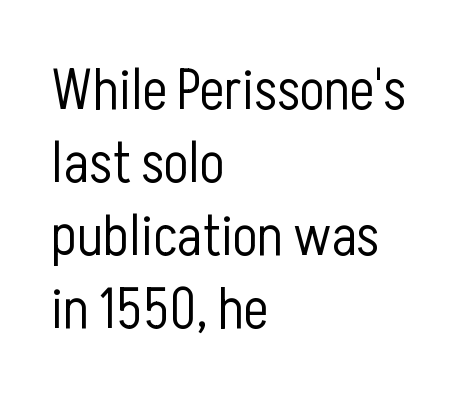
Q: Is the text bold? A: No.
Q: Is the text italic (slanted)? A: No, it is upright.
Q: Is the typeface a serif or a sans-serif typeface? A: Sans-serif.
Q: Is the text underlined? A: No.
Q: How is the paragraph aligned? A: Left-aligned.
Q: Is the spacing between letters normal or unusually wide? A: Normal.
Q: Is the spacing between lines tight, normal or loose? A: Normal.
Q: Width (condensed, normal, or wide)? A: Condensed.
Q: Stroke contrast? A: Low.
Q: x-height? A: Medium.
Q: Monospaced? A: No.
